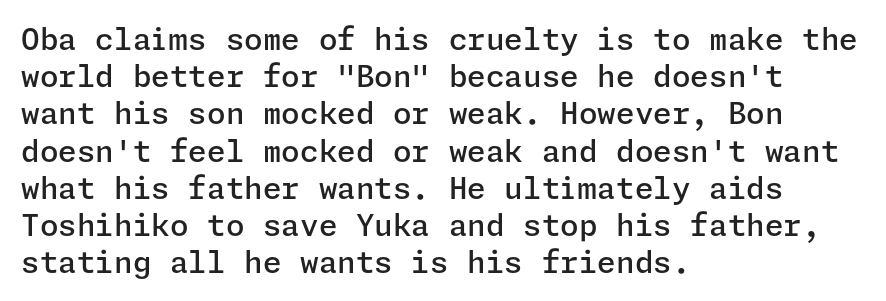
{"serif": "no", "italic": "no", "bold": "semi", "weight": "semibold", "width": "normal", "stroke_contrast": "low", "x_height": "medium", "underline": "no", "align": "left", "line_spacing_ratio": 1.24, "letter_spacing": "normal", "letter_spacing_em": 0.0, "glyph_px": 30}
